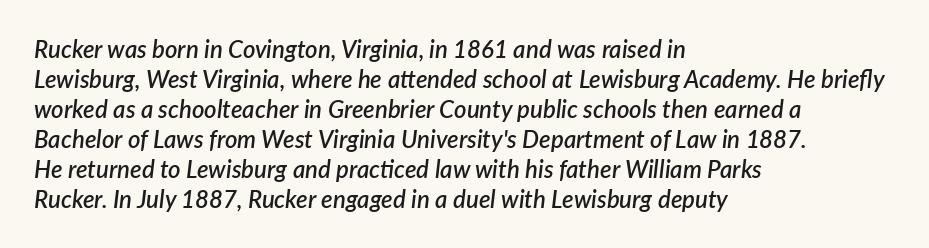
Any mark beneath the type? The region is blank. Summary of weight: moderately heavy, a semibold. There is no visible air inserted between adjacent glyphs. The typography opts for an oblique posture over an upright one. The passage shown stacks its lines at a standard gap. The setting favours the left margin, as ordinary paragraphs usually do.
